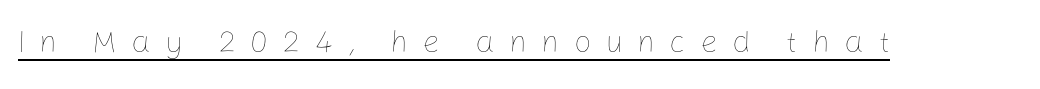
Q: Is the text bold? A: No.
Q: Is the text italic (slanted)? A: No, it is upright.
Q: Is the text underlined? A: Yes.
Q: Is the spacing between letters normal or unusually wide? A: Unusually wide.
Q: Width (condensed, normal, or wide)? A: Normal.
Q: Stroke contrast? A: Low.
Q: x-height? A: Medium.
Q: Monospaced? A: No.
